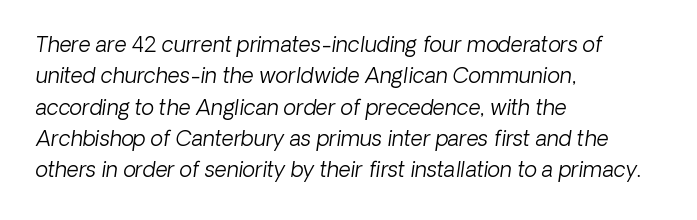
{"bold": "no", "underline": "no", "align": "left", "line_spacing": "normal", "line_spacing_ratio": 1.49, "letter_spacing": "normal", "letter_spacing_em": 0.0, "glyph_px": 21}
